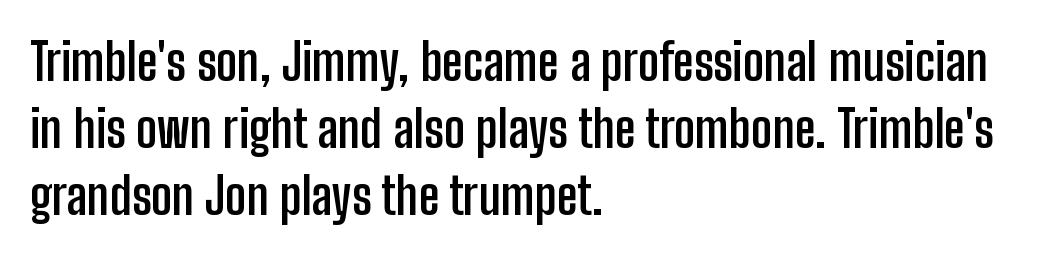
Between one letter and the next there's only the usual sliver of space. Each row of text sits above clean, open space. Strong, thick strokes mark this as bold type. The font family rendered here belongs to the sans-serif group. The letters stand straight up with perfectly vertical stems.
